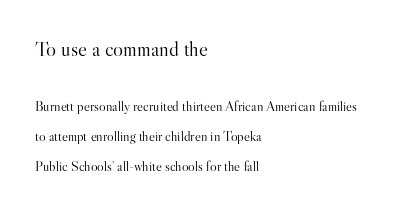
Q: Is the text bold? A: No.
Q: Is the text italic (slanted)? A: No, it is upright.
Q: Is the text underlined? A: No.
Q: How is the paragraph aligned? A: Left-aligned.
Q: Is the spacing between letters normal or unusually wide? A: Normal.
Q: Is the spacing between lines tight, normal or loose? A: Loose.
Q: Which block of text is set in a larger size, the first (top) or the second (bottom)? A: The first (top) one.
